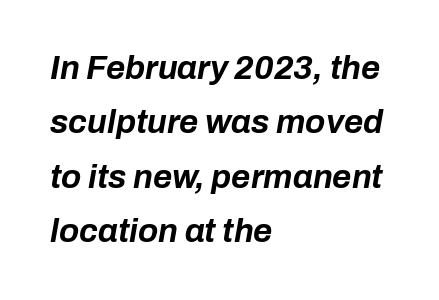
{"italic": "yes", "lean": "right", "slant_degrees": 10, "bold": "yes", "weight": "bold", "width": "normal", "stroke_contrast": "low", "x_height": "medium", "monospaced": "no", "underline": "no", "align": "left", "line_spacing": "normal", "line_spacing_ratio": 1.65, "letter_spacing": "normal", "letter_spacing_em": 0.0, "glyph_px": 33}
